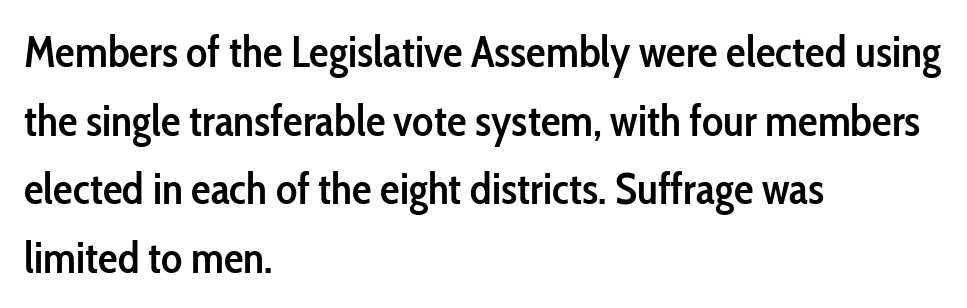
The image shows 44 px semibold, condensed sans-serif type, upright; set left-aligned, normal line spacing (1.56x), normal letter spacing, not underlined; low stroke contrast and a medium x-height.
